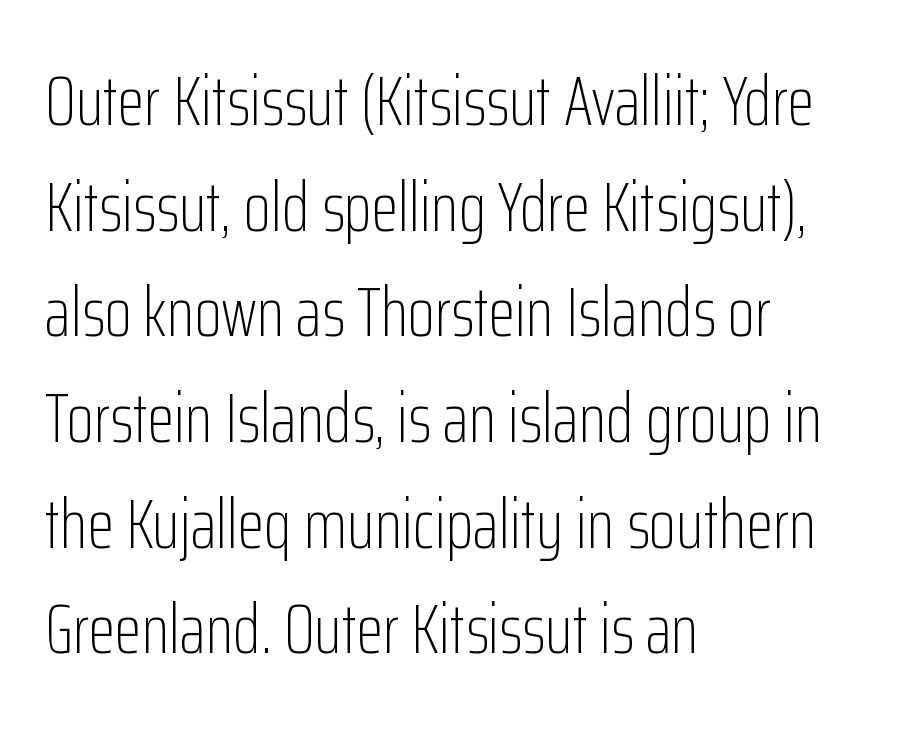
The rendering keeps characters at their native spacing. Each stroke keeps to a modest, everyday thickness or less. The lines sit at an ordinary, default distance from one another. The compositor pushed each line to the left boundary. The typography opts for an upright posture over an oblique one.
